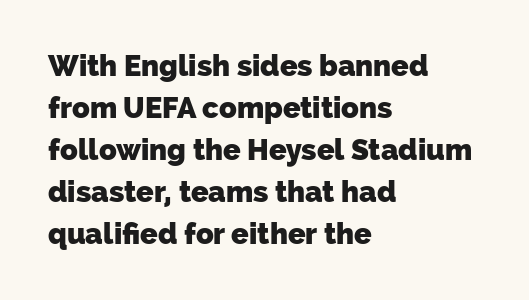
{"serif": "no", "bold": "yes", "weight": "heavy", "width": "normal", "stroke_contrast": "low", "x_height": "medium", "monospaced": "no", "underline": "no", "align": "left", "line_spacing": "normal", "line_spacing_ratio": 1.45, "letter_spacing": "normal", "letter_spacing_em": 0.0, "glyph_px": 29}
